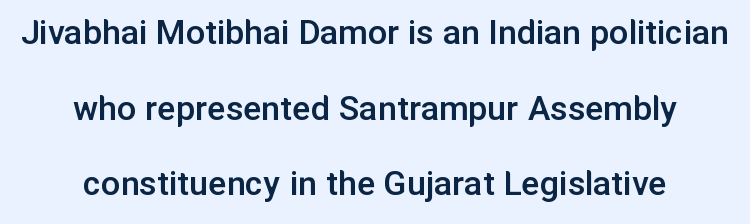
The image shows 38 px semibold sans-serif type, upright; set loose line spacing (1.99x), normal letter spacing, not underlined; low stroke contrast and a medium x-height.
